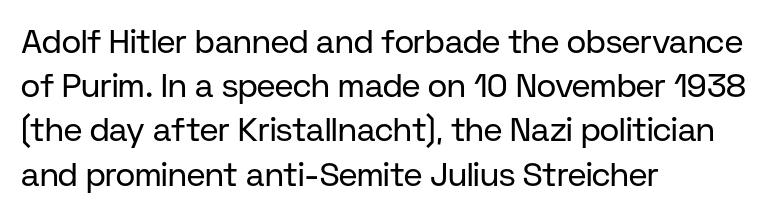
Q: Is the text bold? A: No.
Q: Is the text italic (slanted)? A: No, it is upright.
Q: Is the typeface a serif or a sans-serif typeface? A: Sans-serif.
Q: Is the text underlined? A: No.
Q: How is the paragraph aligned? A: Left-aligned.
Q: Is the spacing between letters normal or unusually wide? A: Normal.
Q: Is the spacing between lines tight, normal or loose? A: Normal.
Q: Width (condensed, normal, or wide)? A: Normal.
Q: Stroke contrast? A: Low.
Q: x-height? A: Medium.
Q: Monospaced? A: No.
